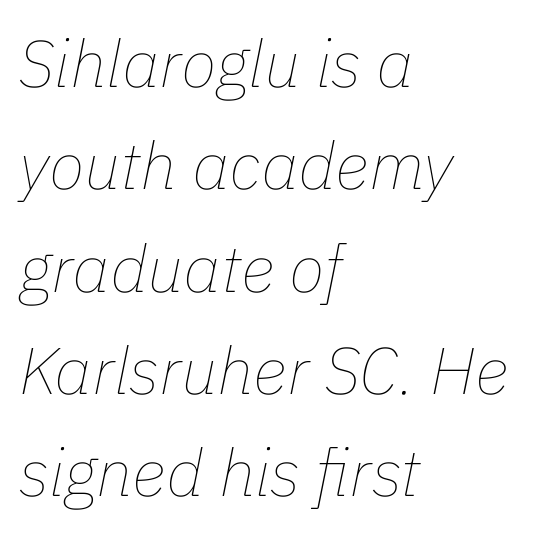
Layout note: lines flush left. How are the letters spaced? Ordinarily, with no added tracking. Vertical spacing — default. The letters advance in unequal steps, a hallmark of proportional type. The rendering applies a slant to the glyphs. Rule under the text: the space is simply empty.
